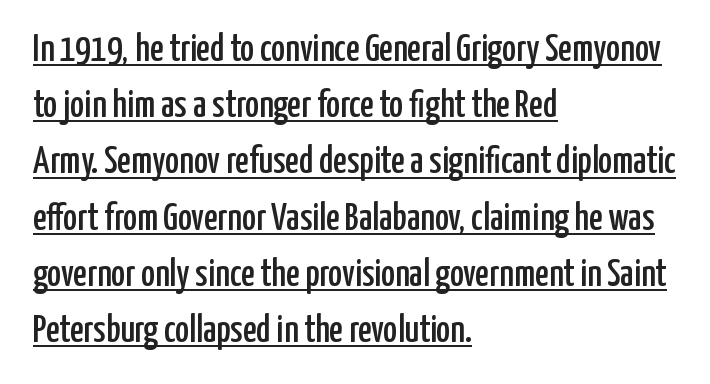
The image shows 38 px condensed sans-serif type, upright; set left-aligned, normal line spacing (1.48x), normal letter spacing, underlined; low stroke contrast and a medium x-height.
